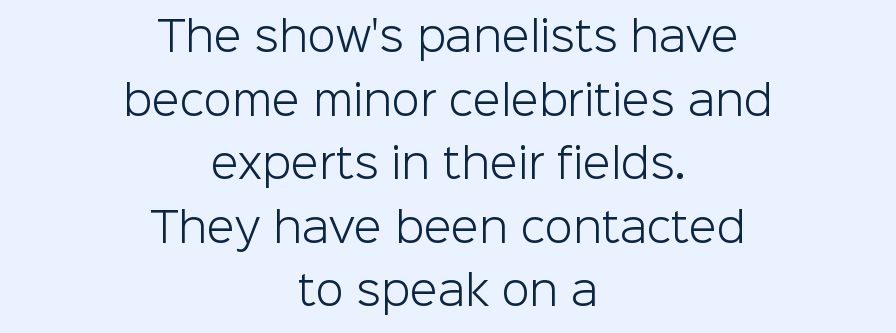
{"serif": "no", "italic": "no", "bold": "no", "weight": "light", "width": "normal", "stroke_contrast": "low", "x_height": "medium", "monospaced": "no", "underline": "no", "align": "center", "line_spacing": "normal", "line_spacing_ratio": 1.55, "letter_spacing": "normal", "letter_spacing_em": 0.0, "glyph_px": 41}
